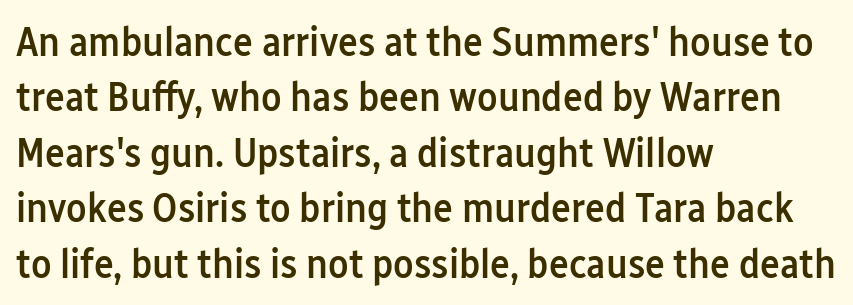
Q: Is the text bold? A: Semi-bold.
Q: Is the text italic (slanted)? A: No, it is upright.
Q: Is the typeface a serif or a sans-serif typeface? A: Sans-serif.
Q: Is the text underlined? A: No.
Q: How is the paragraph aligned? A: Left-aligned.
Q: Is the spacing between letters normal or unusually wide? A: Normal.
Q: Is the spacing between lines tight, normal or loose? A: Normal.
Q: Width (condensed, normal, or wide)? A: Condensed.
Q: Stroke contrast? A: Low.
Q: x-height? A: Medium.
Q: Monospaced? A: No.
